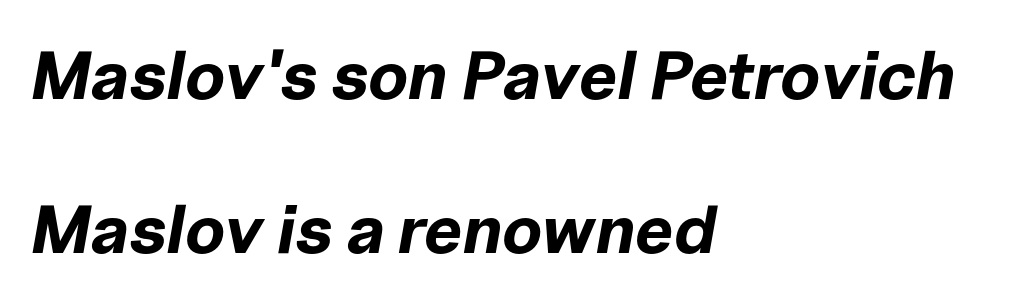
The passage is arranged the way most books set body copy — flush left. The foot of each line stays bare and open. An italicized treatment has been applied to the whole sample. Do the characters align in a grid? No, the font is proportional. Each word holds together tightly as a unit, with standard inter-letter gaps. Notice how thick the strokes are: this is what a full bold looks like.
